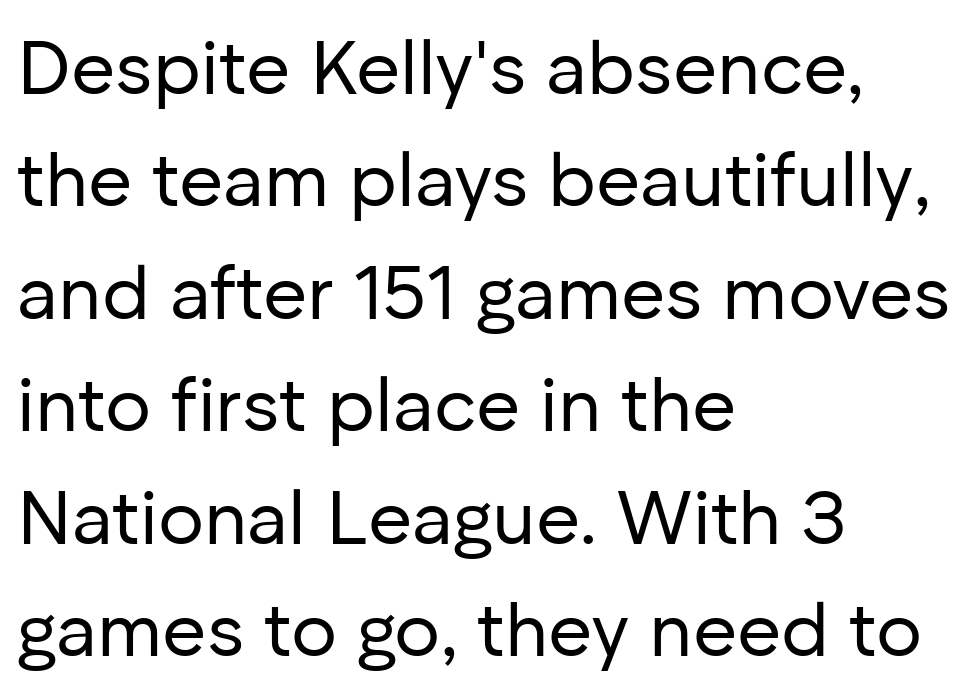
The image shows 76 px regular-weight sans-serif type, upright; set left-aligned, normal line spacing (1.48x), normal letter spacing, not underlined; low stroke contrast and a medium x-height.
